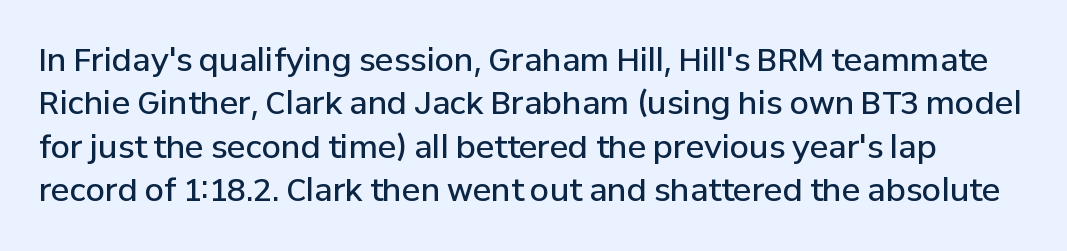
{"serif": "no", "italic": "no", "bold": "semi", "weight": "semibold", "width": "normal", "stroke_contrast": "low", "x_height": "medium", "monospaced": "no", "underline": "no", "line_spacing": "normal", "line_spacing_ratio": 1.4, "letter_spacing": "normal", "letter_spacing_em": 0.0, "glyph_px": 31}
